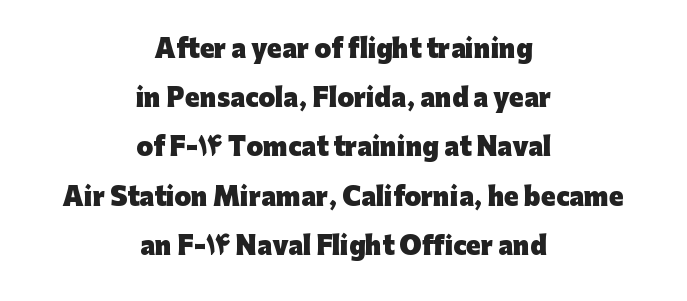
The typography opts for an upright posture over an oblique one. Honestly, there is no underline to notice here at all. Short note: letters normally spaced. The designer dialed line spacing up above the default. The setting favours the middle, as headings and verse often do. Strong, thick strokes mark this as bold type.
